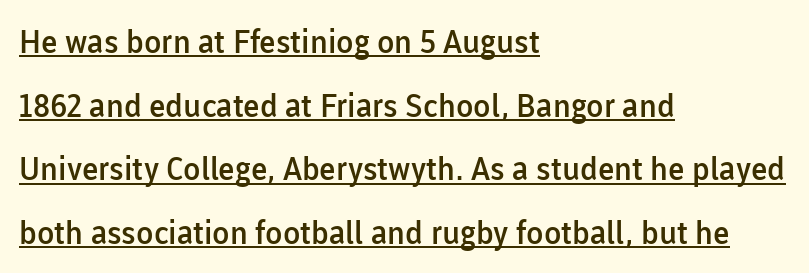
Q: Is the text bold? A: Semi-bold.
Q: Is the text italic (slanted)? A: No, it is upright.
Q: Is the typeface a serif or a sans-serif typeface? A: Sans-serif.
Q: Is the text underlined? A: Yes.
Q: How is the paragraph aligned? A: Left-aligned.
Q: Is the spacing between letters normal or unusually wide? A: Normal.
Q: Is the spacing between lines tight, normal or loose? A: Loose.
Q: Width (condensed, normal, or wide)? A: Normal.
Q: Stroke contrast? A: Low.
Q: x-height? A: Medium.
Q: Monospaced? A: No.
